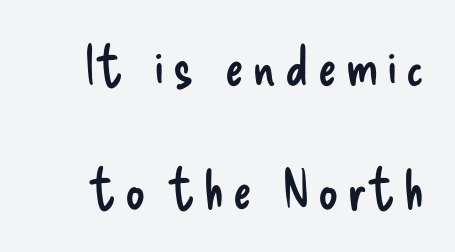
The image shows 55 px regular-weight, condensed sans-serif type, upright; set loose line spacing (2.24x), not underlined; low stroke contrast and a small x-height.
